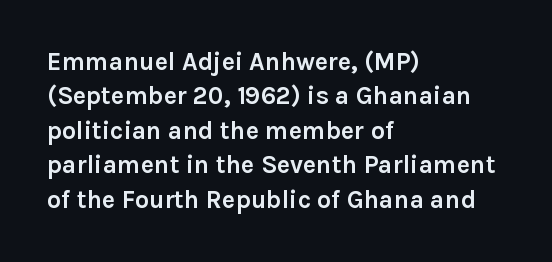
Plain, unruled lines of type. Italic: no, the glyphs are upright roman. The face used here has the dense, thick strokes of a bold. Compared with typical paragraphs, the rows here are spaced about the same. The paragraph has a hard left edge and a soft right edge. Here the glyphs are tracked normally, forming tight word shapes.
